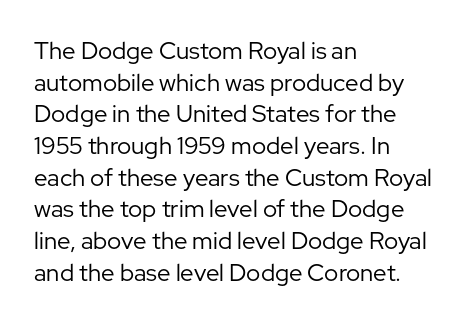
Q: Is the text bold? A: No.
Q: Is the text italic (slanted)? A: No, it is upright.
Q: Is the text underlined? A: No.
Q: How is the paragraph aligned? A: Left-aligned.
Q: Is the spacing between letters normal or unusually wide? A: Normal.
Q: Is the spacing between lines tight, normal or loose? A: Normal.
